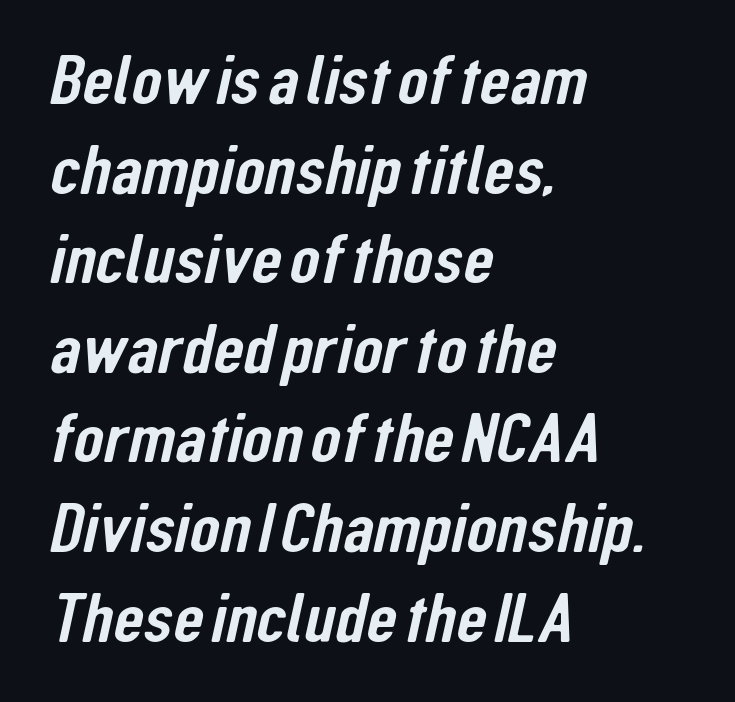
{"serif": "no", "width": "condensed", "stroke_contrast": "low", "x_height": "medium", "monospaced": "no", "underline": "no", "align": "left", "line_spacing": "normal", "line_spacing_ratio": 1.28, "letter_spacing": "normal", "letter_spacing_em": 0.0, "glyph_px": 70}
